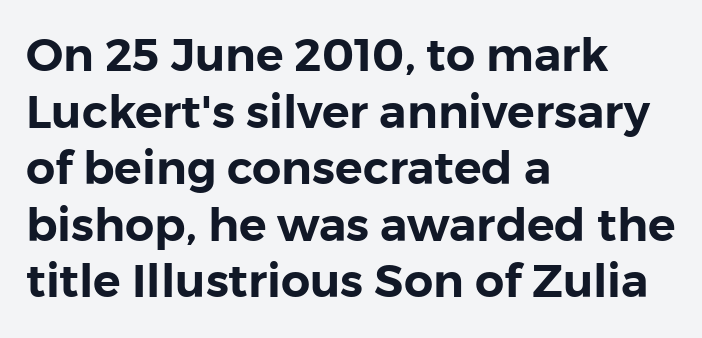
The lettering stays uniformly vertical, giving the passage a roman look. Nothing sits at the stroke ends, so this counts as sans-serif. Which margin do the lines hug? The left one — the right edge is uneven. Looks like regular typesetting: each glyph gets only the width it needs. Compared with typical body copy, the letter spacing here is the same.
